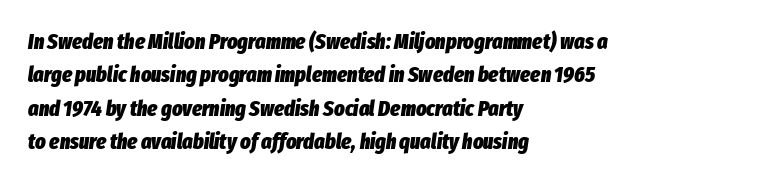
Q: Is the text bold? A: Yes.
Q: Is the text italic (slanted)? A: Yes, it leans right by about 8 degrees.
Q: Is the text underlined? A: No.
Q: How is the paragraph aligned? A: Left-aligned.
Q: Is the spacing between letters normal or unusually wide? A: Normal.
Q: Is the spacing between lines tight, normal or loose? A: Normal.
